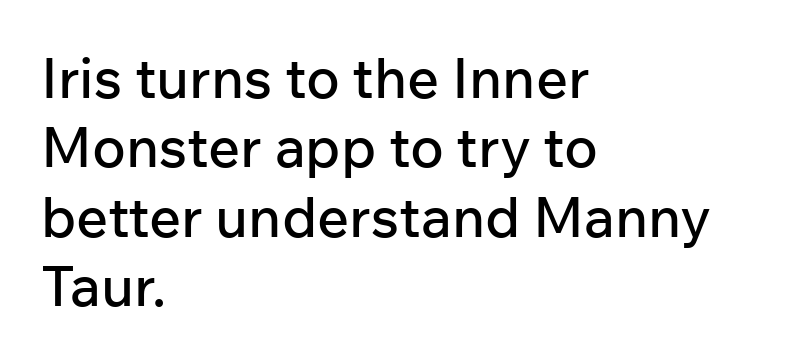
These lines are composed in type without serifs. The font's upright variant was chosen for this text. The ragged edge is on the right, which tells us the setting is flush left. Proportional: the letters do not fall into vertical columns. Caption: standard tracking, unaltered. Underlining? Definitely not there.
